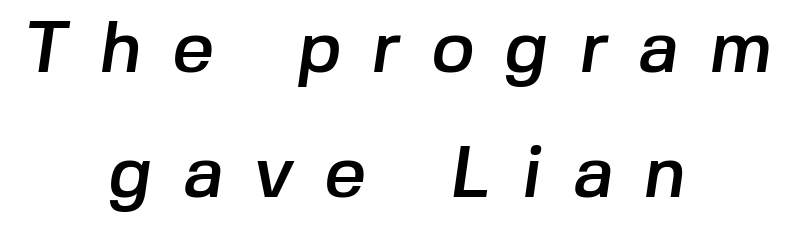
{"serif": "no", "width": "normal", "stroke_contrast": "low", "x_height": "medium", "monospaced": "no", "underline": "no", "align": "center", "line_spacing_ratio": 1.71, "letter_spacing": "wide", "letter_spacing_em": 0.42, "glyph_px": 73}
